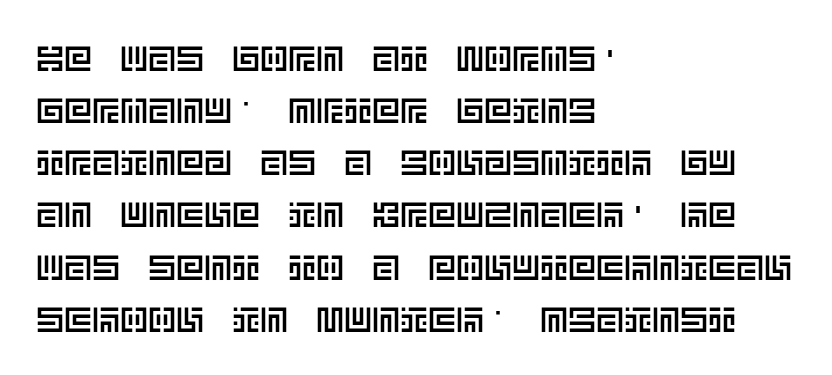
Italic? Not at all — the glyphs are vertical. Only glyphs here, with clear space below each row. Between one letter and the next there's only the usual sliver of space. Typeset ragged right — the left edge is the straight one. Quick note: interline space is typical.
